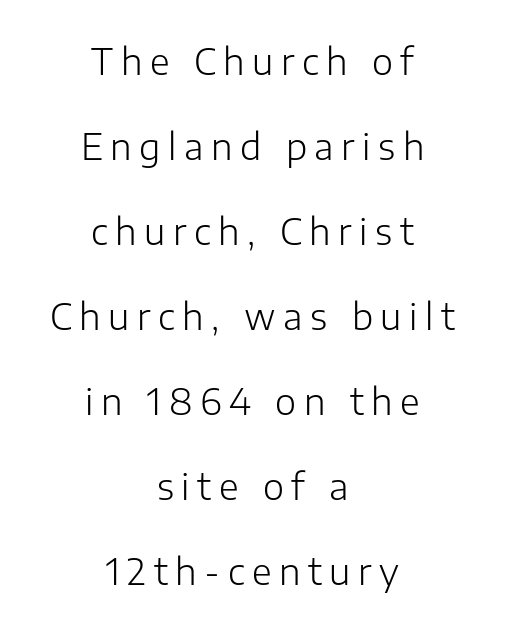
The image shows 36 px light sans-serif type, upright; set centered, loose line spacing (2.36x), unusually wide letter spacing (+0.21 em), not underlined; low stroke contrast and a medium x-height.
